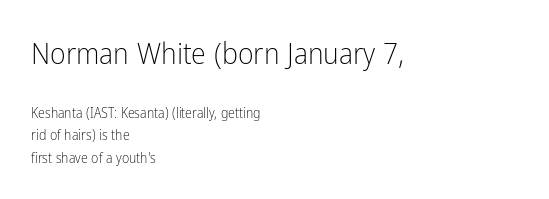
The image shows 30 px light, condensed sans-serif type, upright; set left-aligned, normal line spacing (1.6x), normal letter spacing, not underlined; the first (top) block is 2.14x larger; low stroke contrast and a medium x-height.
